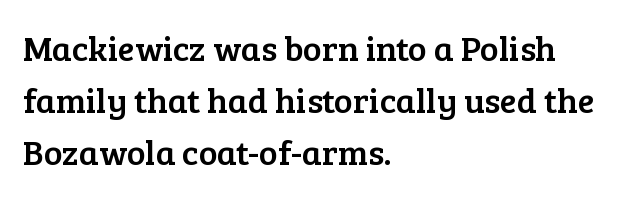
{"serif": "yes", "italic": "no", "width": "normal", "stroke_contrast": "low", "x_height": "medium", "monospaced": "no", "underline": "no", "align": "left", "line_spacing": "normal", "line_spacing_ratio": 1.49, "letter_spacing": "normal", "letter_spacing_em": 0.0, "glyph_px": 35}
